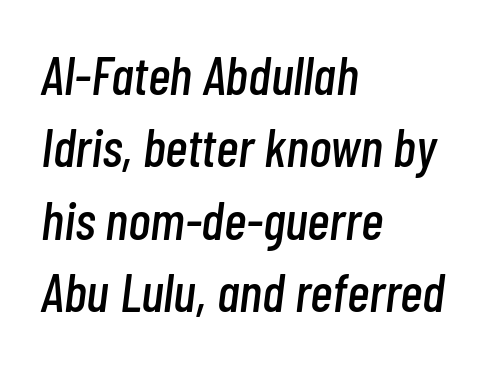
Q: Is the text italic (slanted)? A: Yes, it leans right by about 7 degrees.
Q: Is the text underlined? A: No.
Q: How is the paragraph aligned? A: Left-aligned.
Q: Is the spacing between letters normal or unusually wide? A: Normal.
Q: Is the spacing between lines tight, normal or loose? A: Normal.
Q: Width (condensed, normal, or wide)? A: Condensed.
Q: Stroke contrast? A: Low.
Q: x-height? A: Medium.
Q: Monospaced? A: No.
